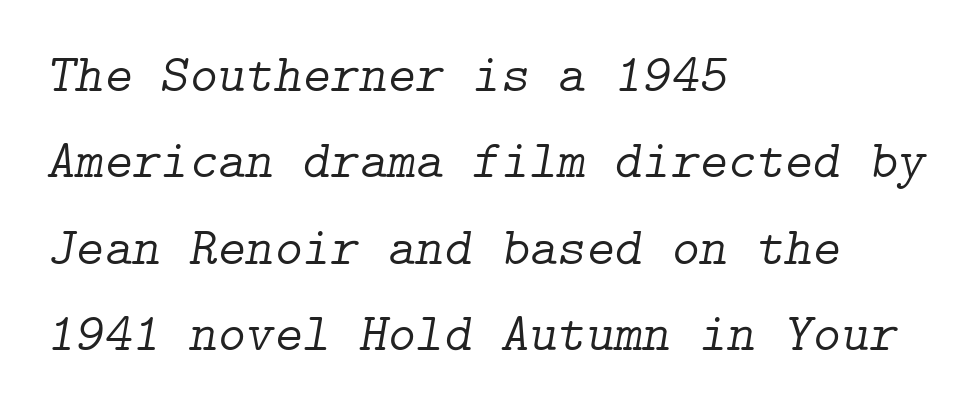
Caption: standard tracking, unaltered. Compared with a centered layout, this one pins lines to the left instead. This sample keeps an unexceptional amount of space between lines. Check where the strokes stop: tiny serifs finish them off.
